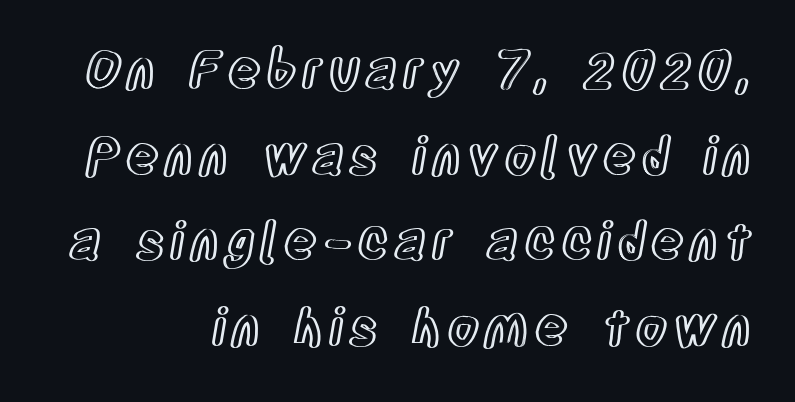
Q: Is the text italic (slanted)? A: Yes.
Q: Is the text underlined? A: No.
Q: How is the paragraph aligned? A: Right-aligned.
Q: Is the spacing between lines tight, normal or loose? A: Normal.
Q: Width (condensed, normal, or wide)? A: Condensed.
Q: x-height? A: Large.
Q: Monospaced? A: No.
